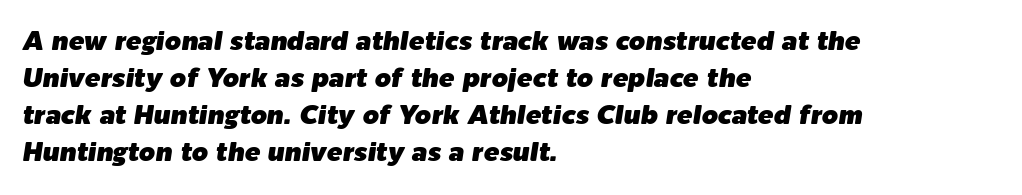
The image shows 26 px text type, italic (leaning right); set left-aligned, normal line spacing (1.42x), normal letter spacing, not underlined.
